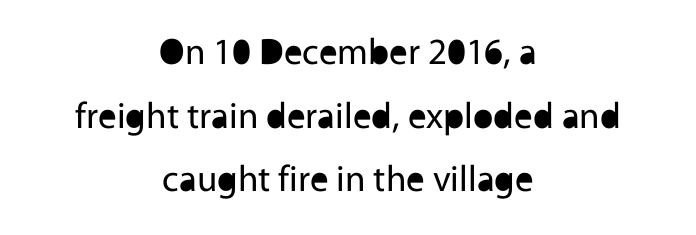
Nobody touched the tracking dial on this one. The typography opts for an upright posture over an oblique one. Underlining? Definitely not there. Varying glyph widths throughout — classic text-font behaviour. No letter is thick-stroked: the sample isn't bold.
